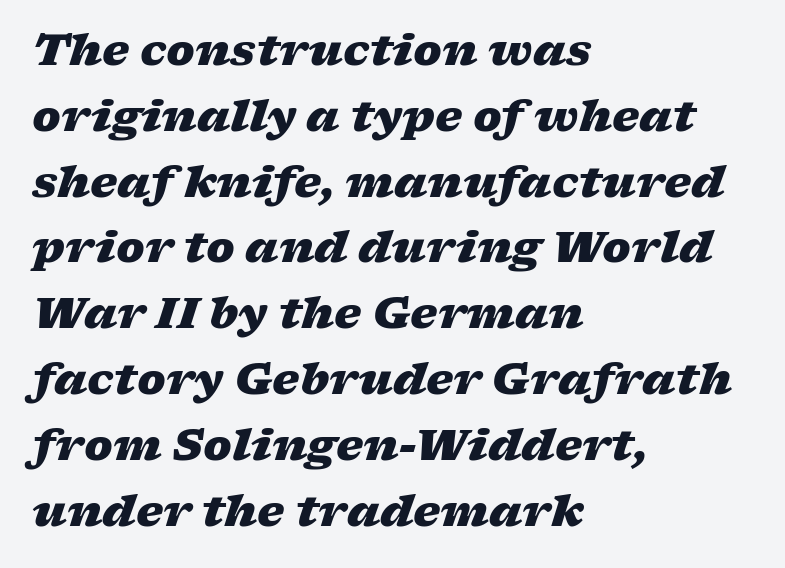
The image shows 43 px heavy, wide type, italic (leaning right); set left-aligned, normal line spacing (1.53x), normal letter spacing, not underlined; low stroke contrast and a medium x-height.
